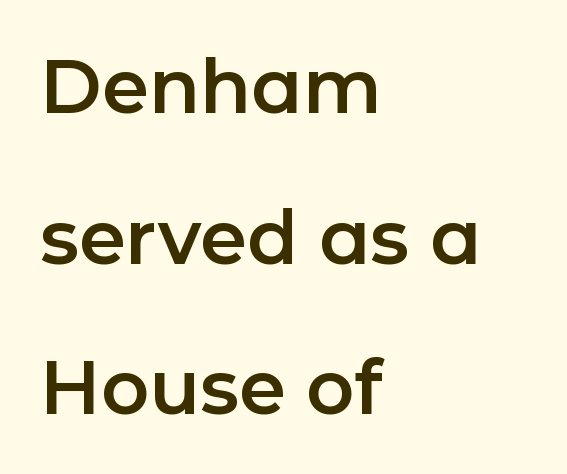
Left-aligned paragraph, ragged on the right. Baseline-to-baseline distance is far greater than the letter height. Characters follow at the spacing the type designer built in. Unmarked baselines from the first word to the last. This is roman type, the default non-slanted kind.
